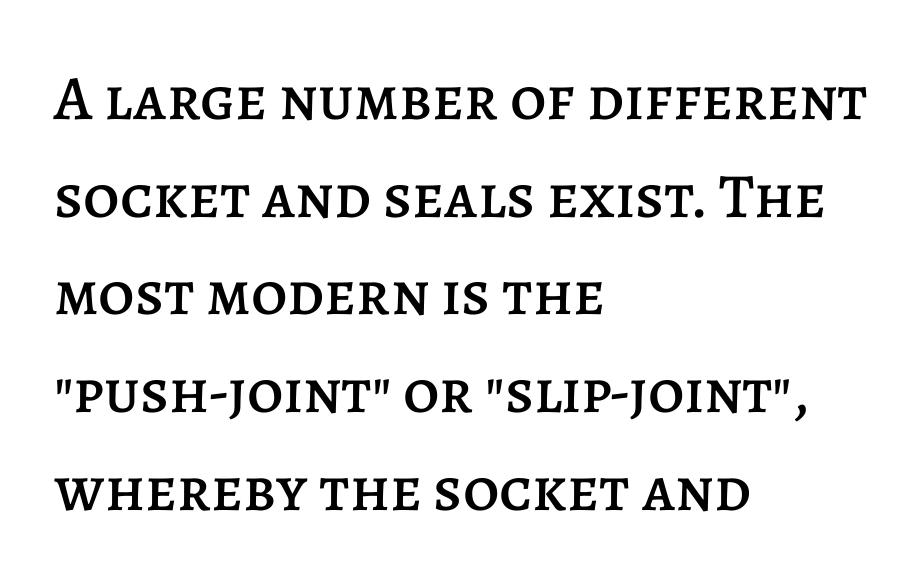
The image shows 63 px text type, upright; set left-aligned, normal line spacing (1.55x), normal letter spacing, not underlined; low stroke contrast and a large x-height.
